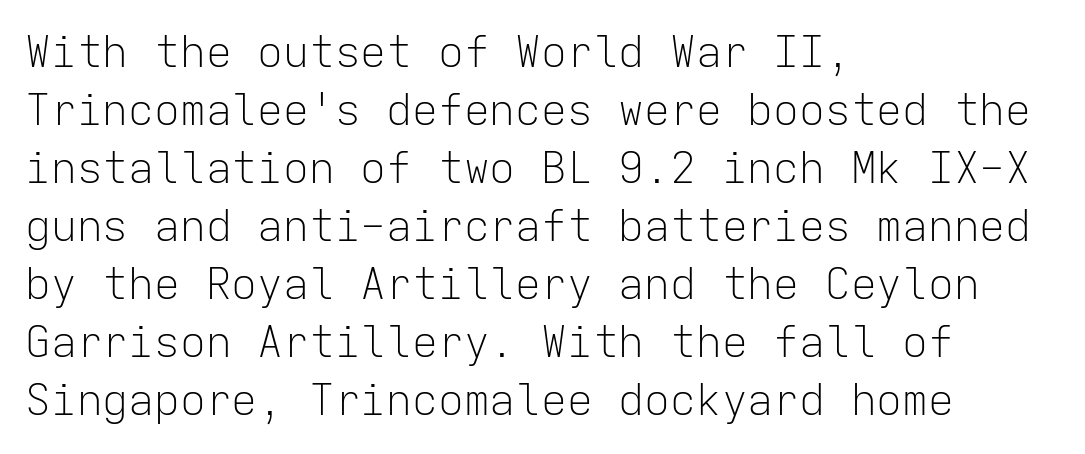
{"serif": "no", "italic": "no", "bold": "no", "weight": "light", "width": "normal", "stroke_contrast": "low", "x_height": "medium", "monospaced": "yes", "underline": "no", "align": "left", "line_spacing": "normal", "line_spacing_ratio": 1.35, "letter_spacing": "normal", "letter_spacing_em": 0.0, "glyph_px": 43}
